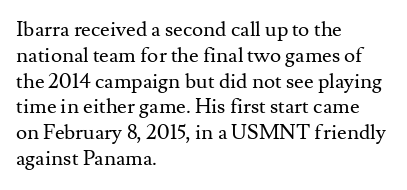
{"italic": "no", "bold": "no", "underline": "no", "align": "left", "line_spacing_ratio": 1.23, "letter_spacing": "normal", "letter_spacing_em": 0.0, "glyph_px": 21}
